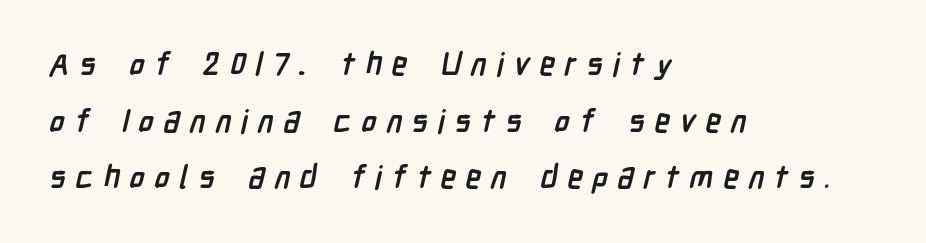
The image shows 32 px semibold, condensed sans-serif type; set left-aligned, line spacing 1.77x, unusually wide letter spacing (+0.3 em), not underlined; low stroke contrast and a medium x-height.
